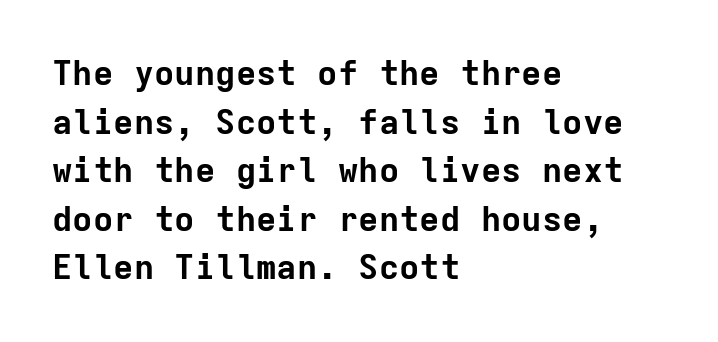
The image shows 34 px bold sans-serif type, upright, monospaced; set left-aligned, normal line spacing (1.43x), normal letter spacing, not underlined; low stroke contrast and a medium x-height.
